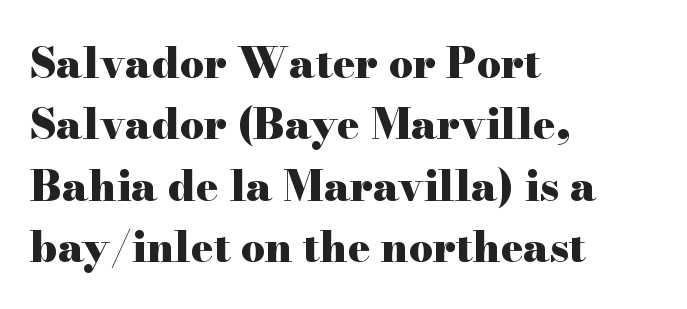
Q: Is the text bold? A: Yes.
Q: Is the text italic (slanted)? A: No, it is upright.
Q: Is the typeface a serif or a sans-serif typeface? A: Serif.
Q: Is the text underlined? A: No.
Q: How is the paragraph aligned? A: Left-aligned.
Q: Is the spacing between letters normal or unusually wide? A: Normal.
Q: Is the spacing between lines tight, normal or loose? A: Normal.
Q: Width (condensed, normal, or wide)? A: Wide.
Q: Stroke contrast? A: High.
Q: x-height? A: Small.
Q: Monospaced? A: No.
